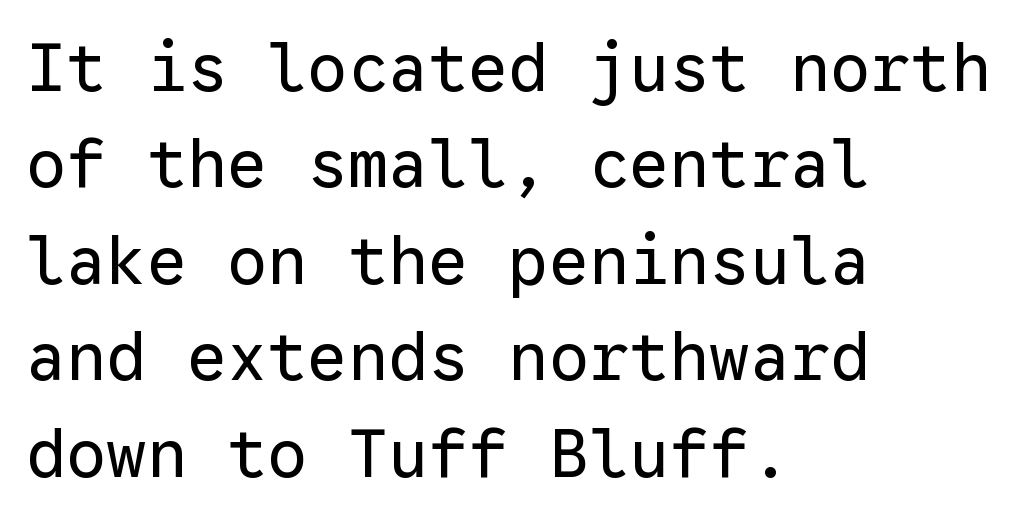
The image shows 67 px regular-weight sans-serif type, upright, monospaced; set left-aligned, normal line spacing (1.44x), normal letter spacing, not underlined; low stroke contrast and a medium x-height.
